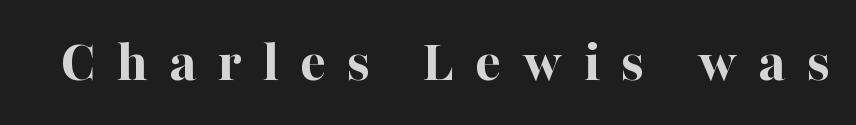
Pretty heavy lettering here — definitely bold. Examine the stroke ends and you'll spot serifs. Honestly, there is no underline to notice here at all. Honestly, the letter spacing is so wide it's the main thing you notice. The lettering stays uniformly vertical, giving the passage a roman look.
